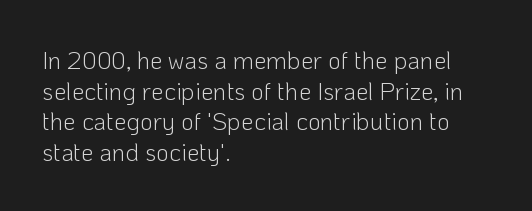
The image shows 25 px text type, upright; set left-aligned, line spacing 1.23x, normal letter spacing, not underlined.
